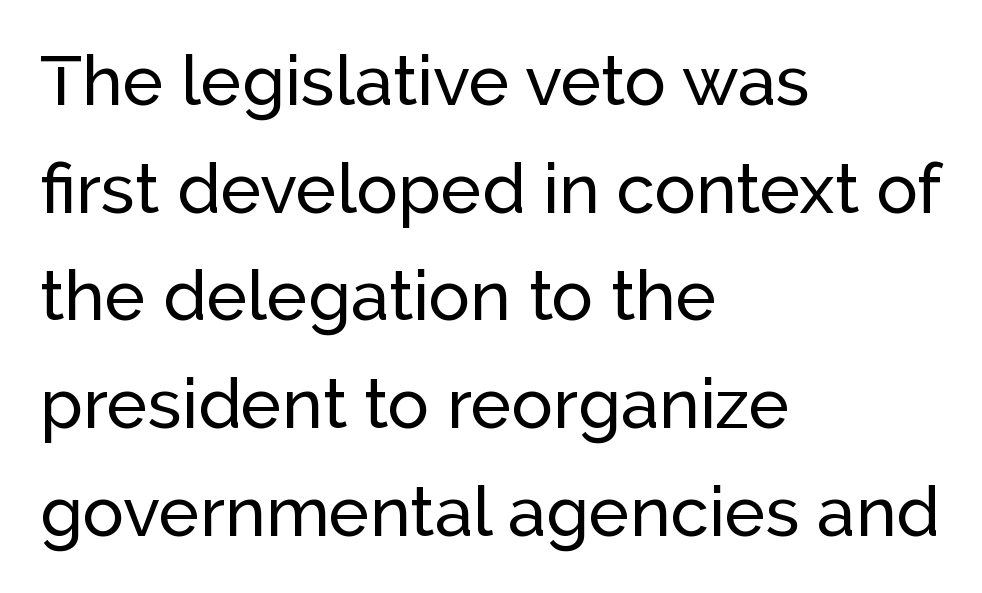
{"serif": "no", "italic": "no", "width": "normal", "stroke_contrast": "low", "x_height": "medium", "monospaced": "no", "underline": "no", "align": "left", "line_spacing": "normal", "line_spacing_ratio": 1.56, "letter_spacing": "normal", "letter_spacing_em": 0.0, "glyph_px": 69}
